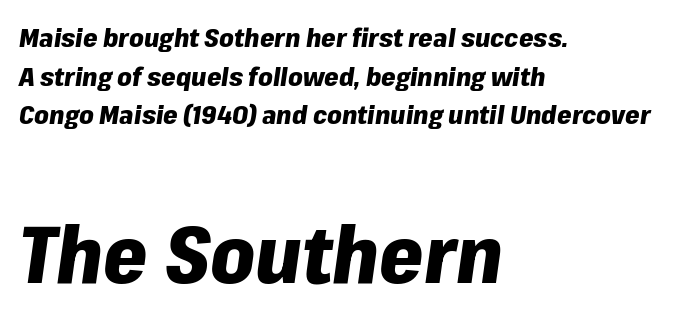
{"italic": "yes", "lean": "right", "slant_degrees": 8, "bold": "yes", "weight": "heavy", "width": "normal", "stroke_contrast": "low", "x_height": "medium", "monospaced": "no", "underline": "no", "align": "left", "line_spacing": "normal", "line_spacing_ratio": 1.49, "letter_spacing": "normal", "letter_spacing_em": 0.0, "larger_block": "second", "size_ratio": 3.04, "glyph_px": 79}
